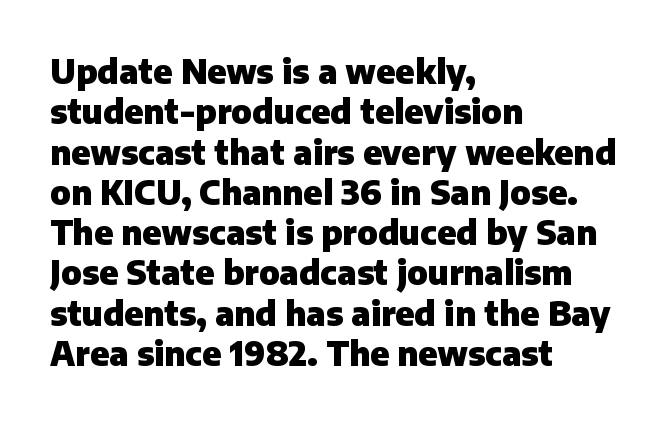
{"serif": "no", "italic": "no", "bold": "yes", "weight": "heavy", "width": "normal", "stroke_contrast": "low", "x_height": "medium", "monospaced": "no", "underline": "no", "align": "left", "line_spacing_ratio": 1.22, "letter_spacing": "normal", "letter_spacing_em": 0.0, "glyph_px": 33}
